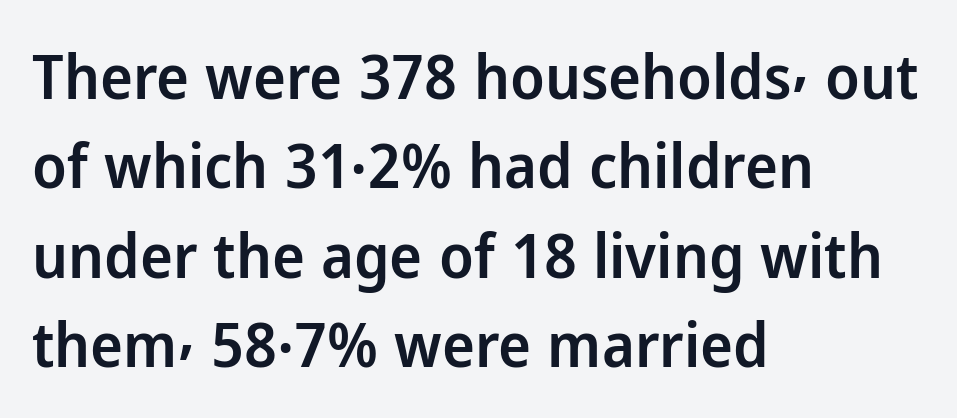
{"serif": "no", "italic": "no", "bold": "semi", "weight": "semibold", "width": "normal", "stroke_contrast": "low", "x_height": "medium", "monospaced": "no", "underline": "no", "align": "left", "line_spacing": "normal", "line_spacing_ratio": 1.44, "letter_spacing": "normal", "letter_spacing_em": 0.0, "glyph_px": 62}
